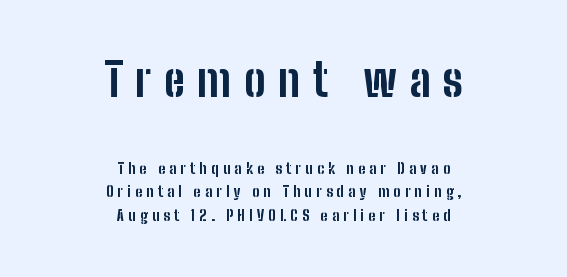
The image shows 45 px bold, condensed sans-serif type, upright; set centered, normal line spacing (1.57x), unusually wide letter spacing (+0.28 em), not underlined; the first (top) block is 3.0x larger; low stroke contrast and a medium x-height.
